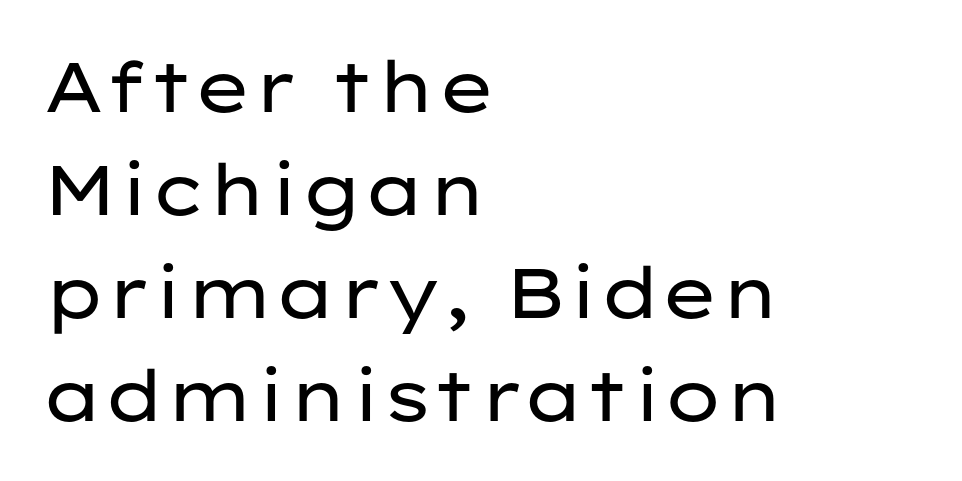
The image shows 70 px regular-weight, wide sans-serif type, upright; set left-aligned, normal line spacing (1.47x), normal letter spacing, not underlined; low stroke contrast and a medium x-height.
